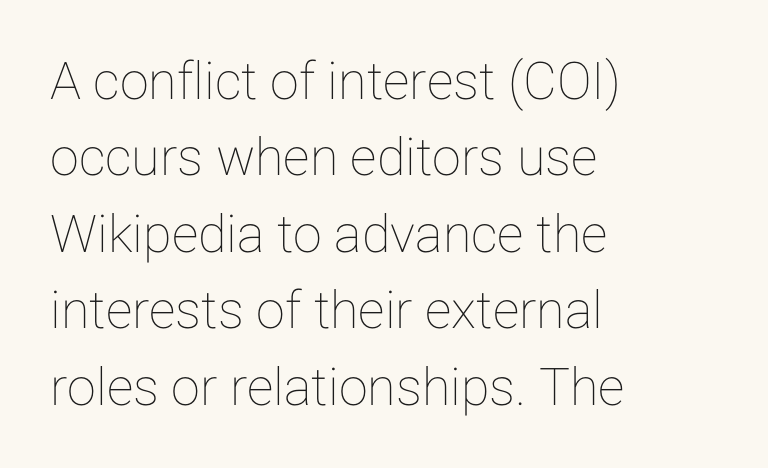
Q: Is the text italic (slanted)? A: No, it is upright.
Q: Is the text underlined? A: No.
Q: How is the paragraph aligned? A: Left-aligned.
Q: Is the spacing between letters normal or unusually wide? A: Normal.
Q: Is the spacing between lines tight, normal or loose? A: Normal.
Q: Width (condensed, normal, or wide)? A: Normal.
Q: Stroke contrast? A: Low.
Q: x-height? A: Medium.
Q: Monospaced? A: No.
